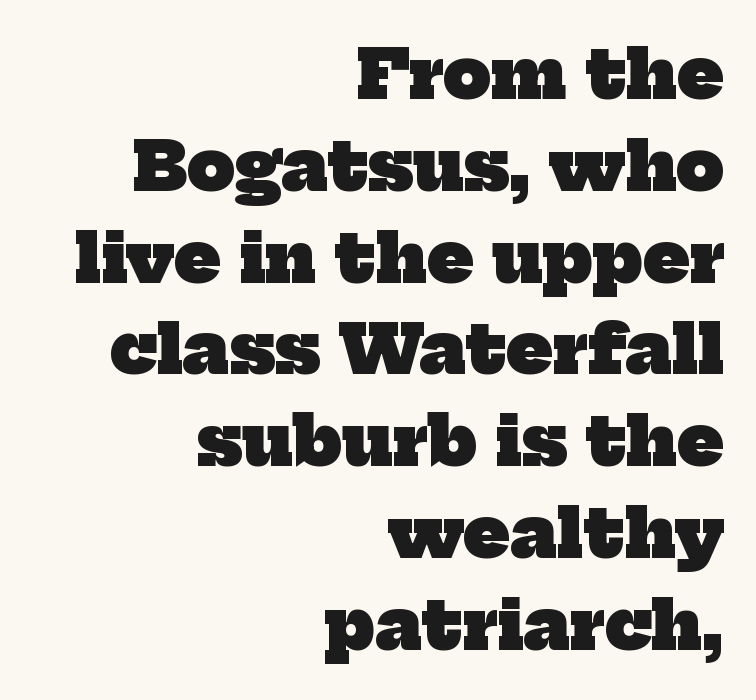
Teacher's note: observe the even right margin — that is flush-right alignment. Varying glyph widths throughout — classic text-font behaviour. Old-style or modern, the face here clearly has serifs. A normal amount of white space separates one row of letters from the next. The characters look thick and weighty, a clear bold. This rendering features lettering with no underline.
